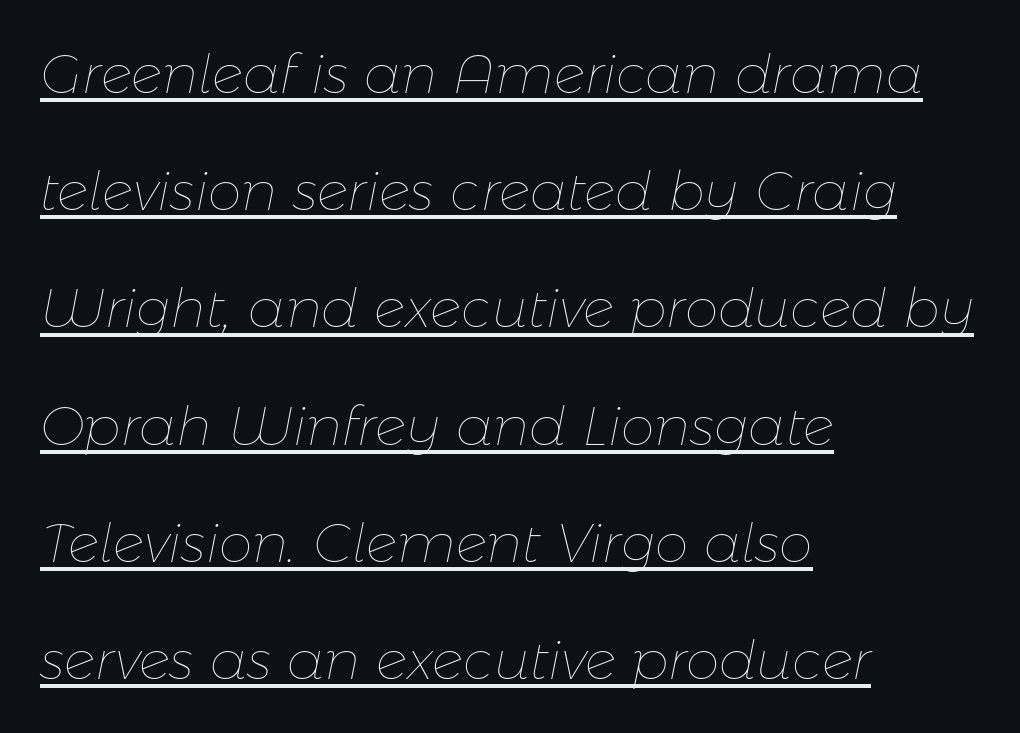
No chunkiness to these letters — they're not bold. This sample trades compactness for vertical openness between lines. Inter-character spacing is left at the font's built-in metrics. Rendered with sloped, italic letterforms.
